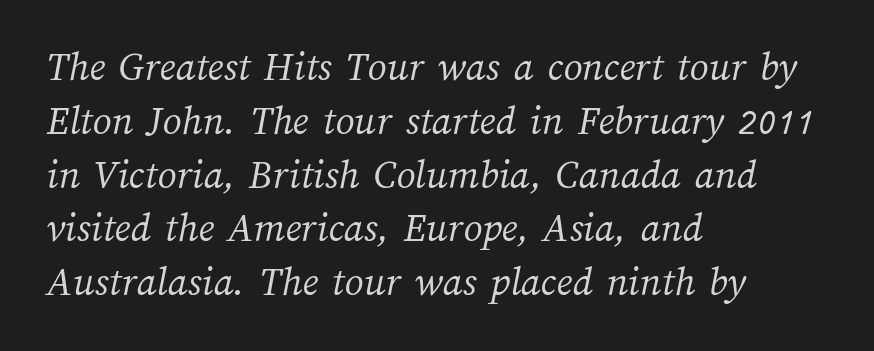
{"bold": "no", "weight": "light", "width": "normal", "stroke_contrast": "medium", "x_height": "medium", "monospaced": "no", "underline": "no", "align": "left", "line_spacing": "normal", "line_spacing_ratio": 1.28, "letter_spacing": "normal", "letter_spacing_em": 0.0, "glyph_px": 42}
